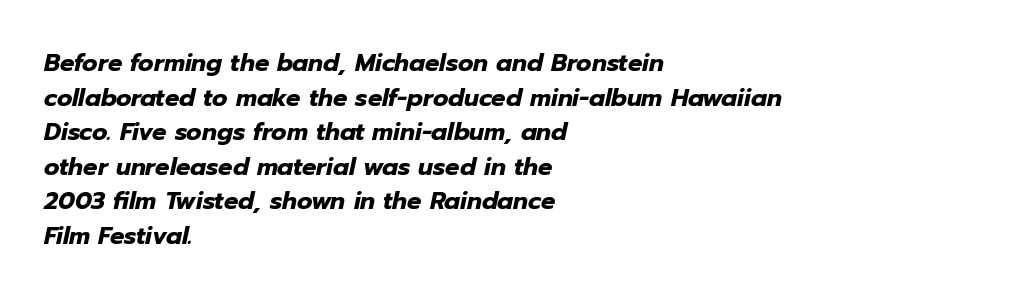
Q: Is the text bold? A: Yes.
Q: Is the text italic (slanted)? A: Yes, it leans right by about 12 degrees.
Q: Is the text underlined? A: No.
Q: How is the paragraph aligned? A: Left-aligned.
Q: Is the spacing between letters normal or unusually wide? A: Normal.
Q: Is the spacing between lines tight, normal or loose? A: Normal.
